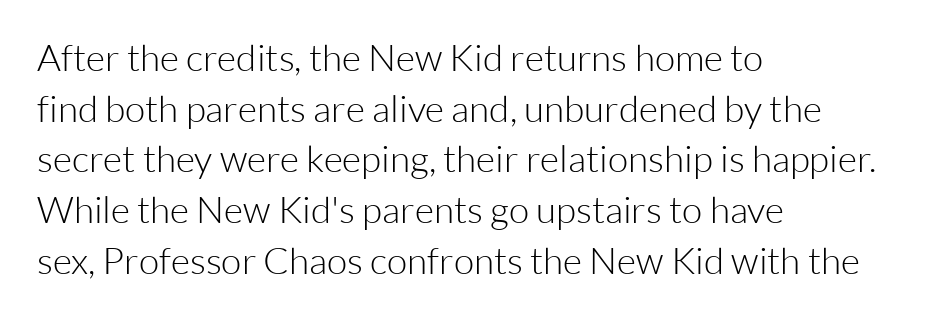
{"serif": "no", "italic": "no", "bold": "no", "weight": "light", "width": "normal", "stroke_contrast": "low", "x_height": "medium", "monospaced": "no", "underline": "no", "align": "left", "line_spacing": "normal", "line_spacing_ratio": 1.37, "letter_spacing": "normal", "letter_spacing_em": 0.0, "glyph_px": 37}
